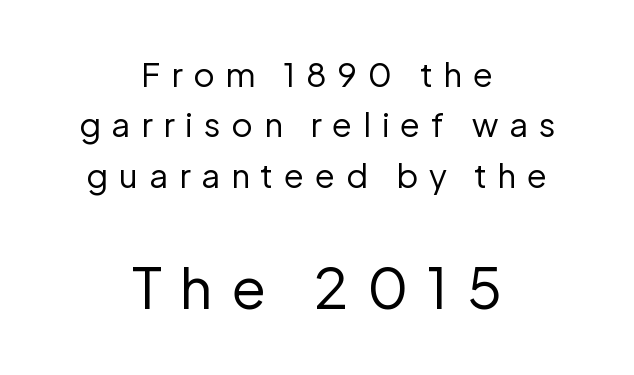
{"serif": "no", "italic": "no", "bold": "no", "weight": "regular", "width": "normal", "stroke_contrast": "low", "x_height": "medium", "monospaced": "no", "underline": "no", "align": "center", "line_spacing": "normal", "line_spacing_ratio": 1.53, "letter_spacing": "wide", "letter_spacing_em": 0.33, "larger_block": "second", "size_ratio": 1.73, "glyph_px": 57}
